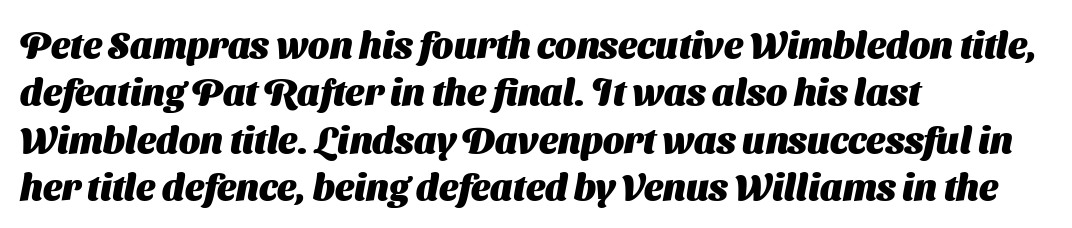
{"serif": "no", "bold": "yes", "weight": "heavy", "width": "normal", "stroke_contrast": "medium", "x_height": "medium", "monospaced": "no", "underline": "no", "align": "left", "line_spacing": "normal", "line_spacing_ratio": 1.28, "letter_spacing": "normal", "letter_spacing_em": 0.0, "glyph_px": 37}
